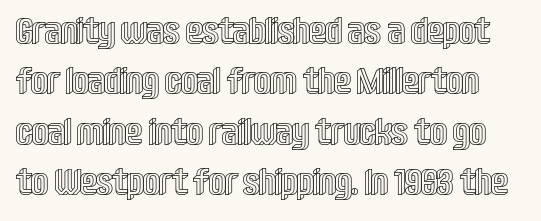
{"italic": "no", "width": "condensed", "x_height": "large", "monospaced": "no", "underline": "no", "line_spacing": "normal", "line_spacing_ratio": 1.36, "letter_spacing": "normal", "letter_spacing_em": 0.0, "glyph_px": 37}
